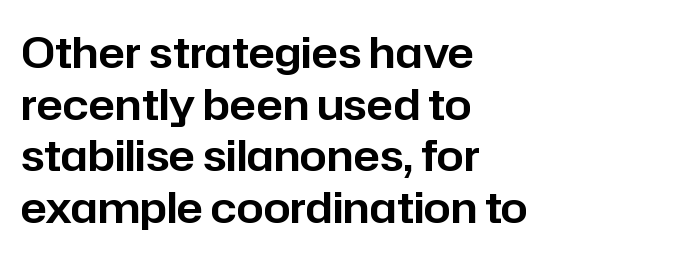
Q: Is the text italic (slanted)? A: No, it is upright.
Q: Is the typeface a serif or a sans-serif typeface? A: Sans-serif.
Q: Is the text underlined? A: No.
Q: How is the paragraph aligned? A: Left-aligned.
Q: Is the spacing between letters normal or unusually wide? A: Normal.
Q: Width (condensed, normal, or wide)? A: Normal.
Q: Stroke contrast? A: Low.
Q: x-height? A: Medium.
Q: Monospaced? A: No.
